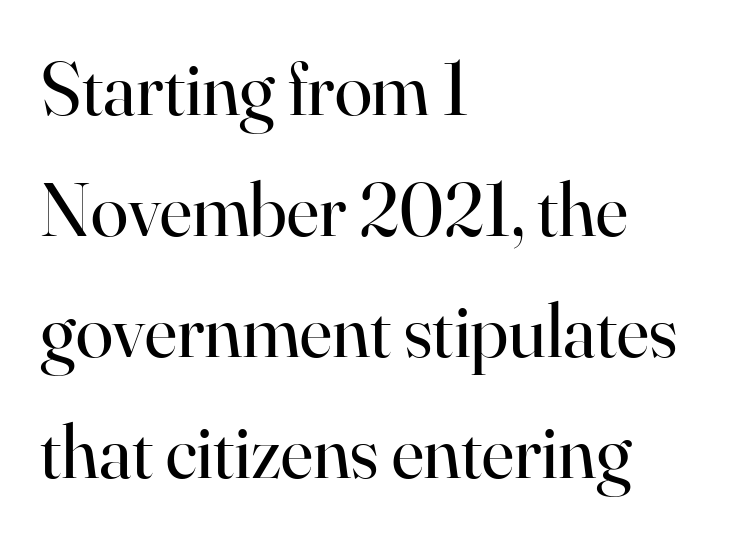
Q: Is the text bold? A: No.
Q: Is the text italic (slanted)? A: No, it is upright.
Q: Is the typeface a serif or a sans-serif typeface? A: Serif.
Q: Is the text underlined? A: No.
Q: How is the paragraph aligned? A: Left-aligned.
Q: Is the spacing between letters normal or unusually wide? A: Normal.
Q: Is the spacing between lines tight, normal or loose? A: Normal.
Q: Width (condensed, normal, or wide)? A: Normal.
Q: Stroke contrast? A: High.
Q: x-height? A: Small.
Q: Monospaced? A: No.
